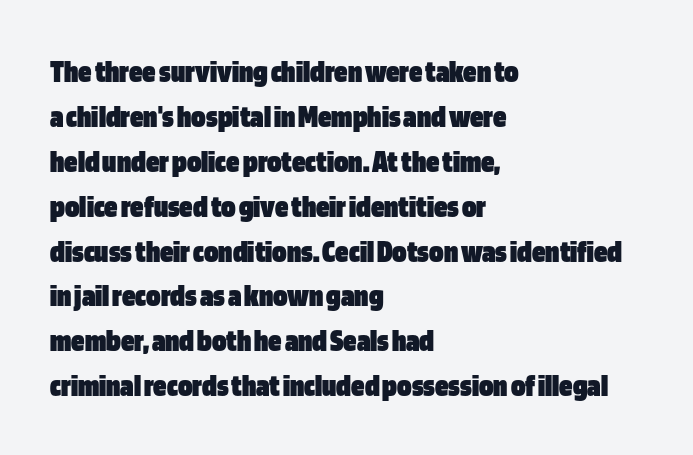
The image shows 33 px heavy, condensed sans-serif type, upright; set left-aligned, normal line spacing (1.36x), normal letter spacing, not underlined; low stroke contrast and a large x-height.
